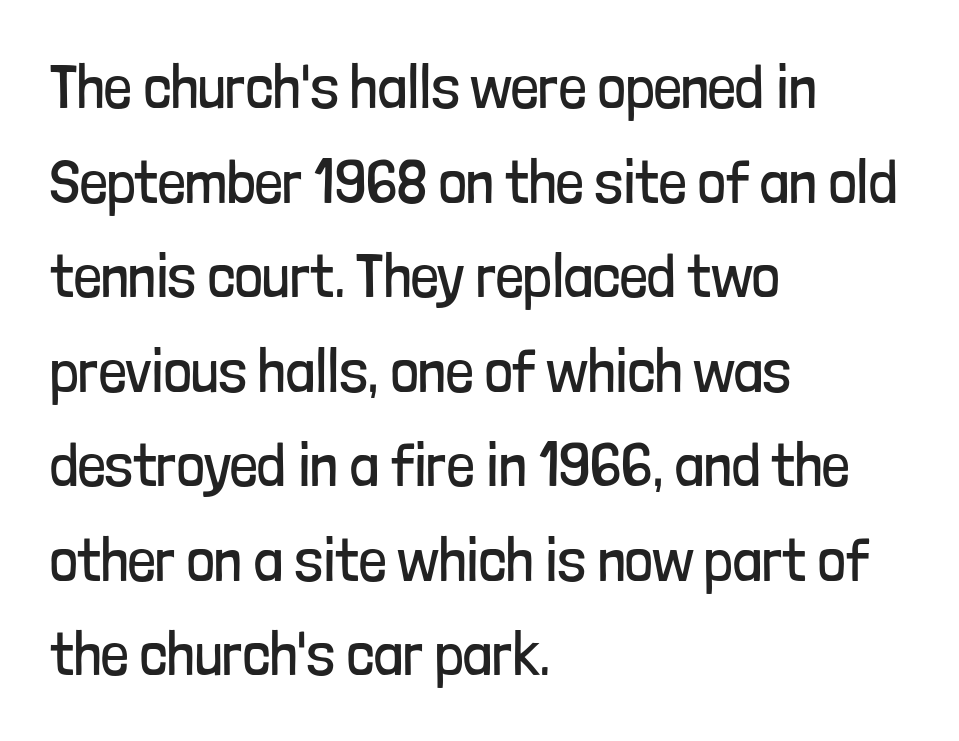
{"serif": "no", "italic": "no", "bold": "no", "weight": "regular", "width": "condensed", "stroke_contrast": "low", "x_height": "medium", "monospaced": "no", "underline": "no", "align": "left", "line_spacing": "normal", "line_spacing_ratio": 1.55, "letter_spacing": "normal", "letter_spacing_em": 0.0, "glyph_px": 61}
